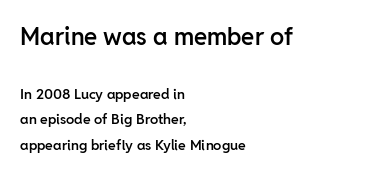
Look at the stroke-to-counter ratio: somewhat heavy, a semibold. Unlike italic type, these characters show no tilt at all. The passage shown has conventional tracking throughout. Does the bottom block carry the larger type? No, the top block does. The paragraph shown leans on its left margin. Underline: absent.
